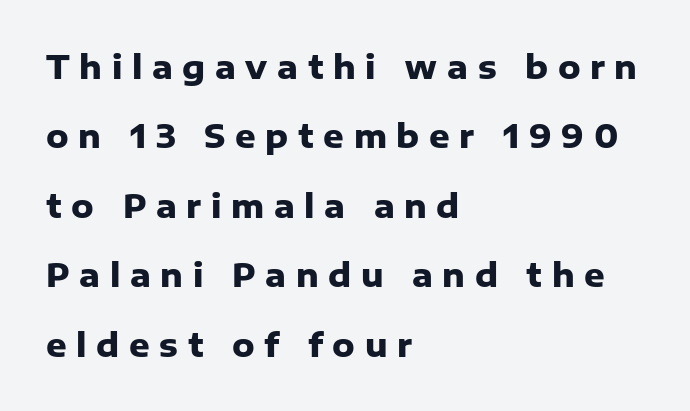
The image shows 32 px heavy sans-serif type, upright; set left-aligned, loose line spacing (2.17x), unusually wide letter spacing (+0.3 em), not underlined; low stroke contrast and a medium x-height.
